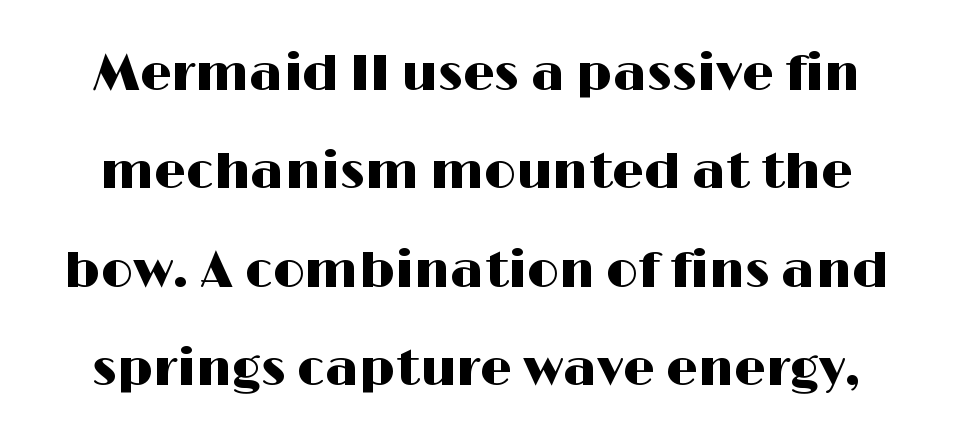
One glance says open: line gaps are wider than usual. This is roman type, the default non-slanted kind. Character widths vary here, with narrow letters taking less room than wide ones. There is no visible air inserted between adjacent glyphs. Unmarked baselines from the first word to the last. No feet cap the strokes, marking this as sans-serif type.
